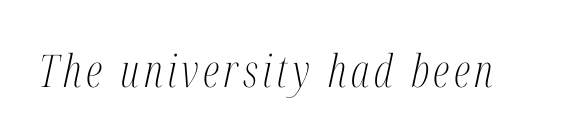
Q: Is the text bold? A: No.
Q: Is the text italic (slanted)? A: Yes, it leans right by about 12 degrees.
Q: Is the typeface a serif or a sans-serif typeface? A: Serif.
Q: Is the text underlined? A: No.
Q: Width (condensed, normal, or wide)? A: Condensed.
Q: Stroke contrast? A: Medium.
Q: x-height? A: Medium.
Q: Monospaced? A: No.
